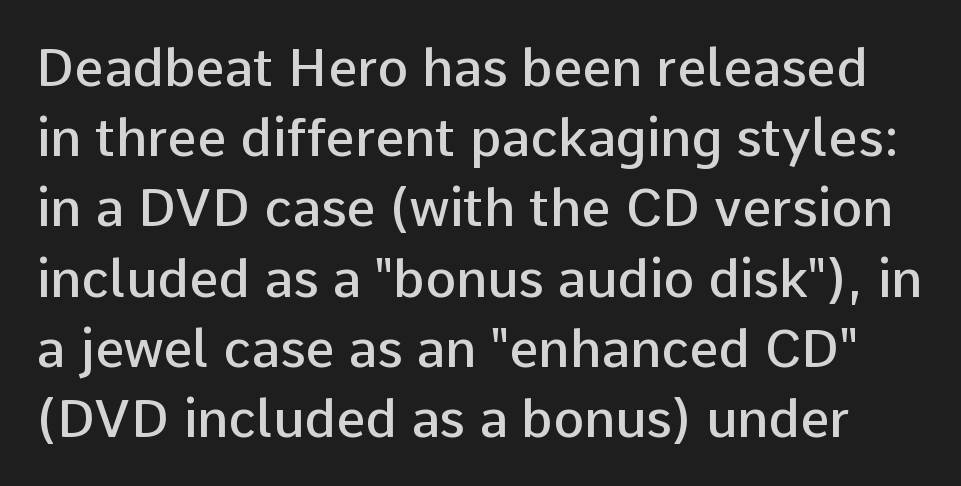
The image shows 52 px semibold sans-serif type, upright; set normal line spacing (1.35x), normal letter spacing, not underlined; low stroke contrast and a medium x-height.
